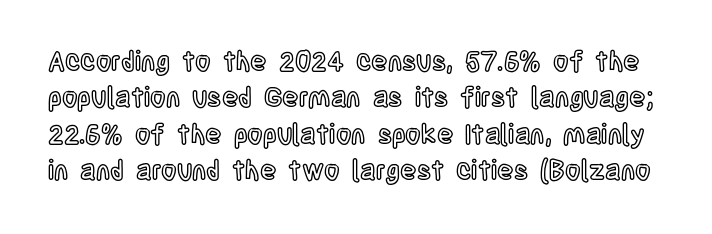
{"italic": "no", "underline": "no", "line_spacing": "normal", "line_spacing_ratio": 1.35, "letter_spacing": "normal", "letter_spacing_em": 0.0, "glyph_px": 27}
